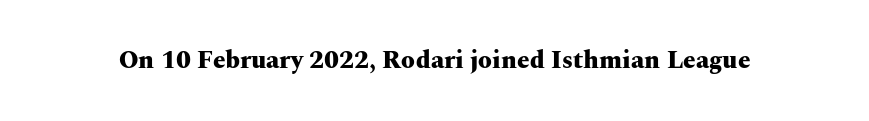
{"italic": "no", "bold": "yes", "underline": "no", "letter_spacing": "normal", "letter_spacing_em": 0.0, "glyph_px": 25}
